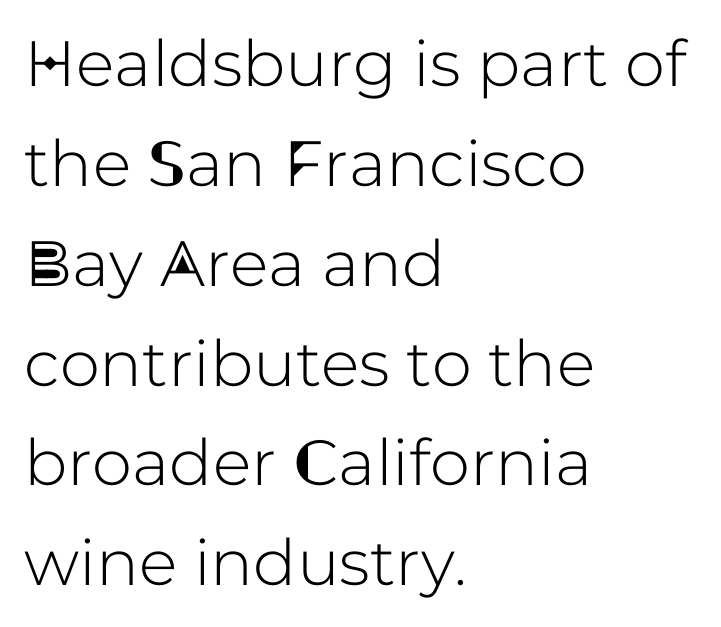
{"serif": "no", "italic": "no", "width": "normal", "stroke_contrast": "low", "x_height": "medium", "monospaced": "no", "underline": "no", "align": "left", "line_spacing": "normal", "line_spacing_ratio": 1.56, "letter_spacing": "normal", "letter_spacing_em": 0.0, "glyph_px": 64}
